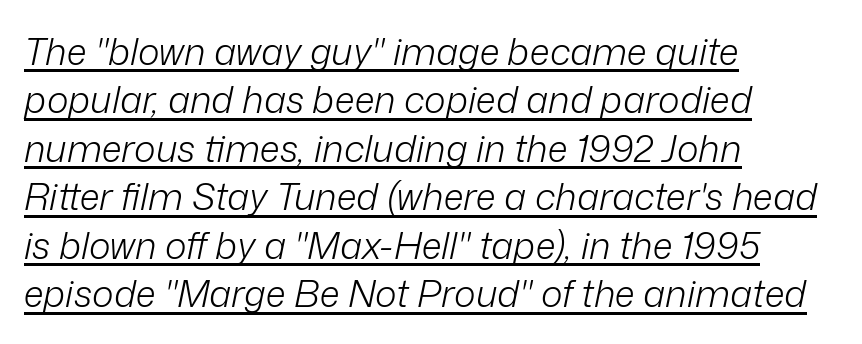
Style check: oblique. Notice how descenders clear the ascenders below comfortably — that's standard leading. The horizontal fit of the characters is conventional and even. Nothing heavy about these letters — not bold at all. In CSS terms this would be text-align: left. The glyphs are accompanied by a horizontal stroke just below them.
